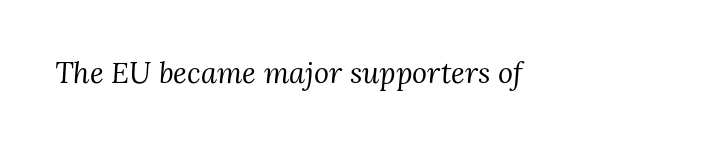
The space beneath each line is pristine and unruled. Each word holds together tightly as a unit, with standard inter-letter gaps. This rendering employs a face with finishing strokes, i.e., a serif. The font is comparable to plain body text, perhaps lighter. Italic? Definitely — the glyphs are oblique.
